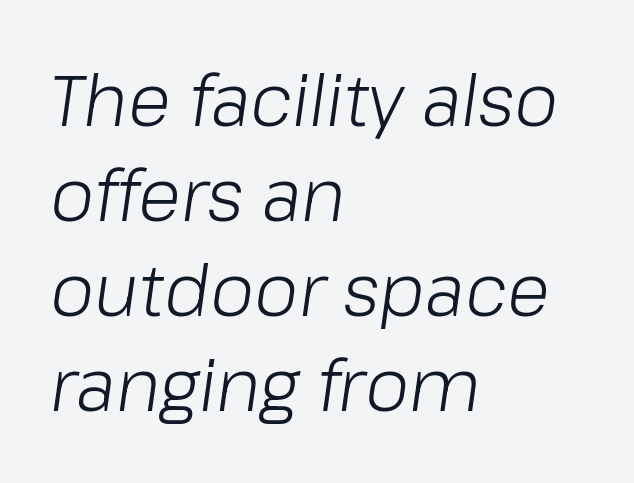
Heft: none added — not bold. Compared with typical paragraphs, the rows here are spaced about the same. Italic: yes, the glyphs are oblique. This sample uses plain, unmodified letter spacing.
